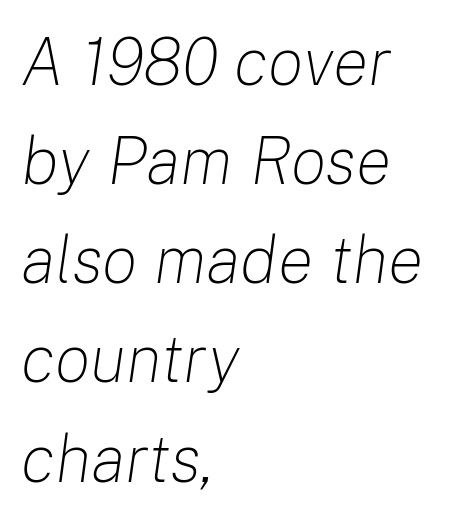
Is the letter spacing exaggerated? No — it looks like the ordinary default. Does the leading feel generous? No, just average. A typesetter would call this proportional, since set widths differ per character. These lines are set flush left with a ragged right edge.
